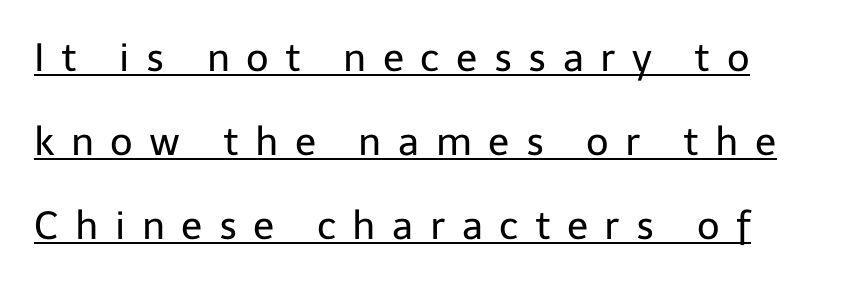
{"serif": "no", "italic": "no", "bold": "no", "weight": "regular", "width": "normal", "stroke_contrast": "low", "x_height": "medium", "monospaced": "no", "underline": "yes", "line_spacing": "loose", "line_spacing_ratio": 2.16, "letter_spacing": "wide", "letter_spacing_em": 0.42, "glyph_px": 39}
